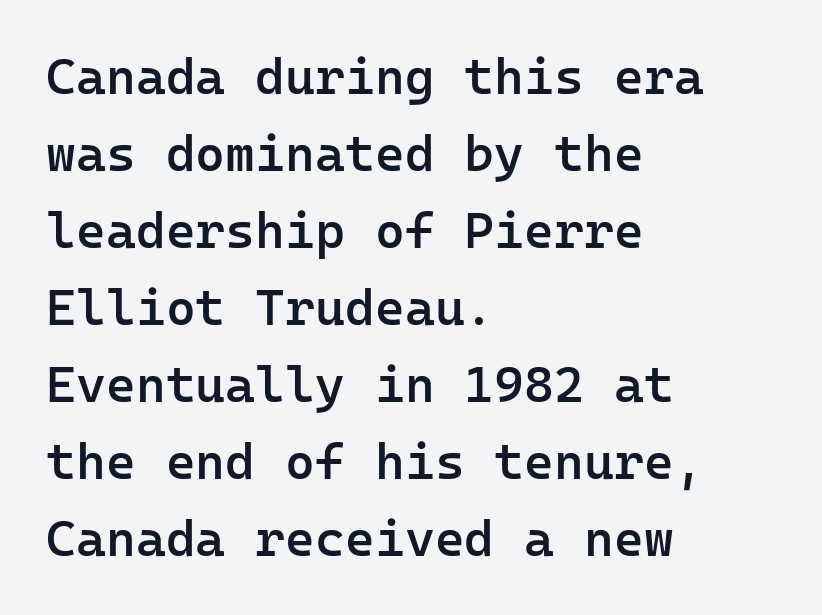
The image shows 51 px semibold sans-serif type, upright, monospaced; set left-aligned, normal line spacing (1.51x), normal letter spacing, not underlined; low stroke contrast and a medium x-height.
